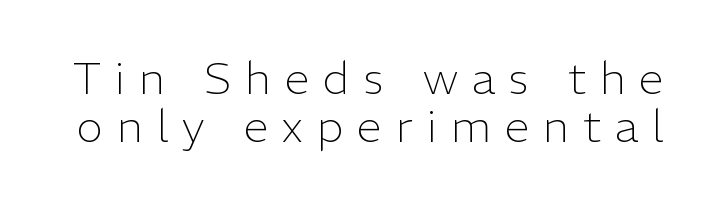
Q: Is the text bold? A: No.
Q: Is the text italic (slanted)? A: No, it is upright.
Q: Is the typeface a serif or a sans-serif typeface? A: Sans-serif.
Q: Is the text underlined? A: No.
Q: Is the spacing between letters normal or unusually wide? A: Unusually wide.
Q: Is the spacing between lines tight, normal or loose? A: Tight.
Q: Width (condensed, normal, or wide)? A: Normal.
Q: Stroke contrast? A: Low.
Q: x-height? A: Medium.
Q: Monospaced? A: No.
